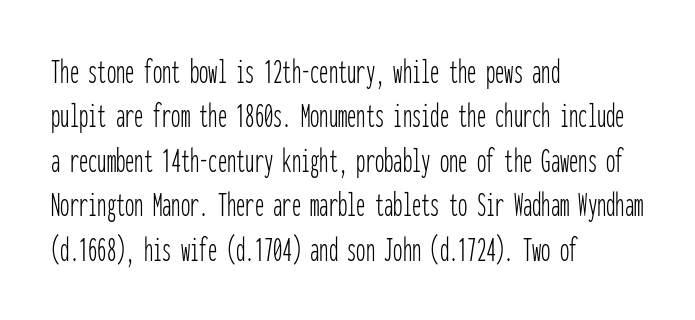
Inter-character spacing is left at the font's built-in metrics. The lettering holds an erect, upright posture throughout. The rendering uses typewriter-style spacing with identical character cells. Regarding serifs, this sample does without them. Ink coverage per letter is moderate at most. A clean baseline with only descenders dipping below it.
